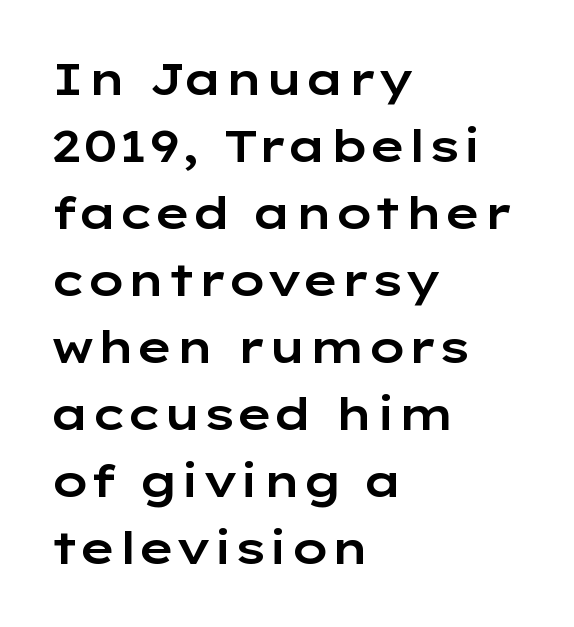
Letters rest on an invisible, unmarked baseline. No extra tracking has been applied to these lines. Quick note: interline space is typical. This sample uses a sans-serif face.
